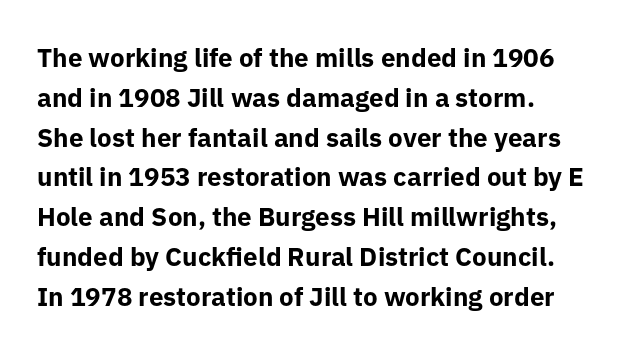
This sample uses an upright cut, with every glyph sitting square on the baseline. Emphasis by weight is at full strength: bold. The rows are spaced the way most documents space them. The glyphs are unaccompanied by any horizontal stroke below them. You could call the tracking neutral — neither tight nor loose.
